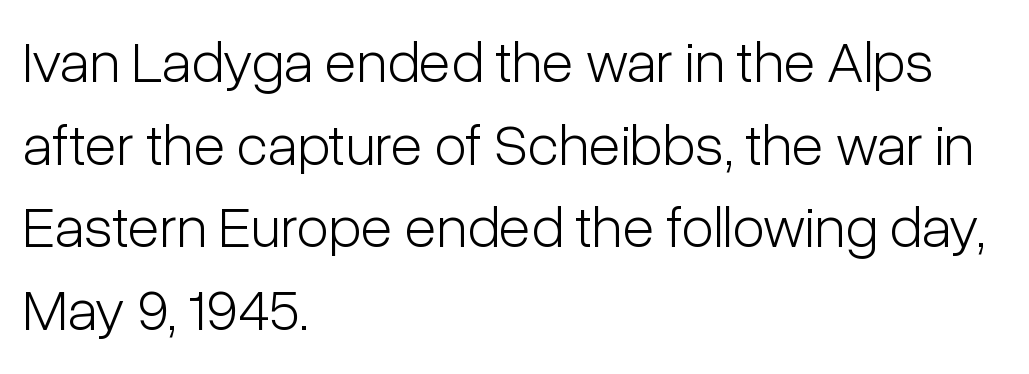
{"serif": "no", "italic": "no", "bold": "no", "weight": "light", "width": "condensed", "stroke_contrast": "low", "x_height": "medium", "monospaced": "no", "underline": "no", "align": "left", "line_spacing": "normal", "line_spacing_ratio": 1.4, "letter_spacing": "normal", "letter_spacing_em": 0.0, "glyph_px": 59}
